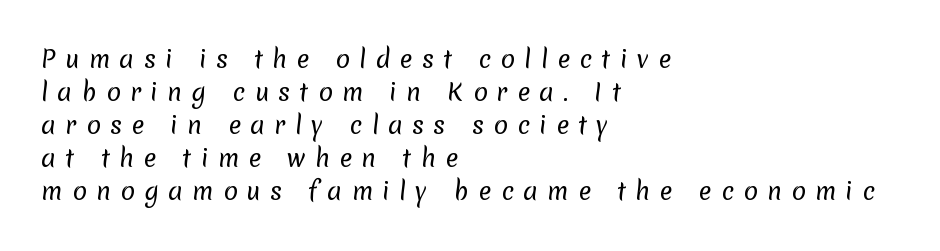
Q: Is the text bold? A: No.
Q: Is the text underlined? A: No.
Q: How is the paragraph aligned? A: Left-aligned.
Q: Is the spacing between letters normal or unusually wide? A: Unusually wide.
Q: Is the spacing between lines tight, normal or loose? A: Normal.
